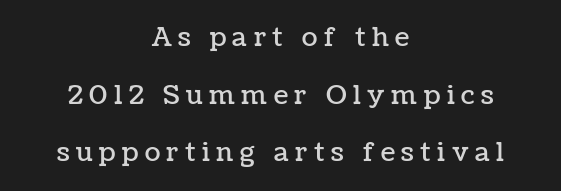
{"italic": "no", "underline": "no", "align": "center", "line_spacing": "loose", "line_spacing_ratio": 2.22, "letter_spacing": "wide", "letter_spacing_em": 0.25, "glyph_px": 26}
